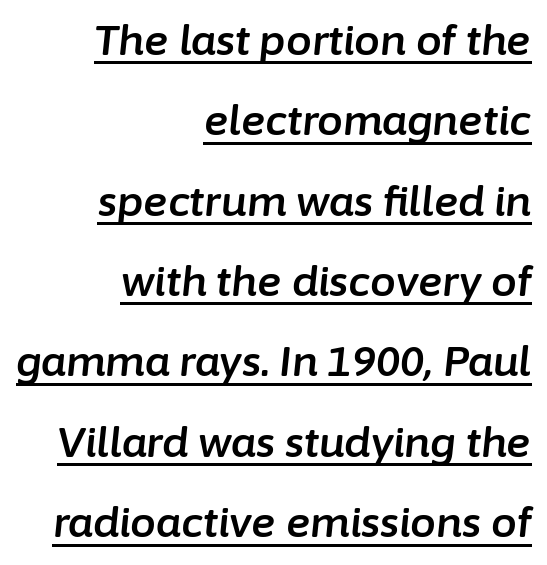
The text block is weighted toward the right margin, trailing off unevenly leftward. The typography opts for an oblique posture over an upright one. The horizontal fit of the characters is conventional and even. Looks like someone drew a line under every word here. Reading down the column, the eye jumps a long way to each next line. Proportional: the letters do not fall into vertical columns.
